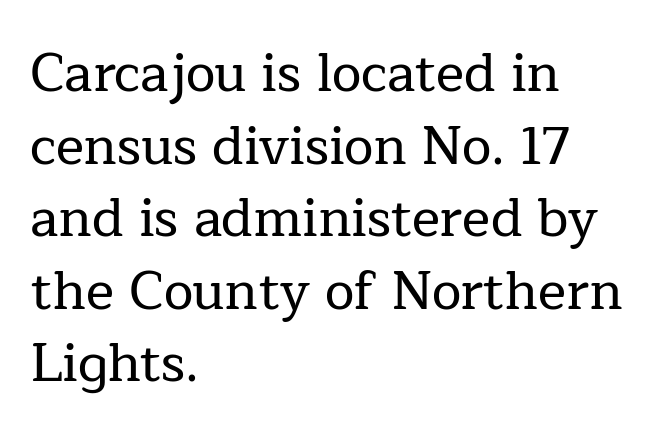
Q: Is the text italic (slanted)? A: No, it is upright.
Q: Is the typeface a serif or a sans-serif typeface? A: Serif.
Q: Is the text underlined? A: No.
Q: How is the paragraph aligned? A: Left-aligned.
Q: Is the spacing between letters normal or unusually wide? A: Normal.
Q: Is the spacing between lines tight, normal or loose? A: Normal.
Q: Width (condensed, normal, or wide)? A: Normal.
Q: Stroke contrast? A: Low.
Q: x-height? A: Medium.
Q: Monospaced? A: No.
